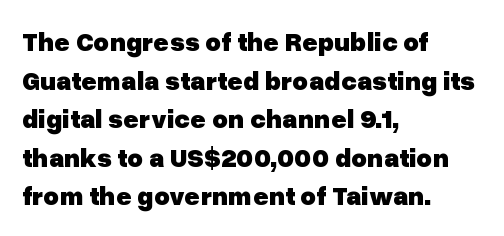
Q: Is the text bold? A: Yes.
Q: Is the text italic (slanted)? A: No, it is upright.
Q: Is the text underlined? A: No.
Q: How is the paragraph aligned? A: Left-aligned.
Q: Is the spacing between letters normal or unusually wide? A: Normal.
Q: Is the spacing between lines tight, normal or loose? A: Normal.
